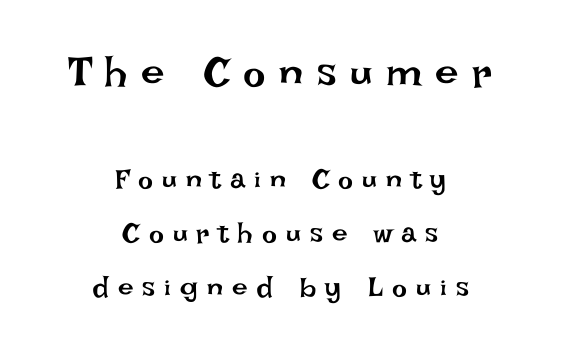
Q: Is the text bold? A: No.
Q: Is the text italic (slanted)? A: No, it is upright.
Q: Is the text underlined? A: No.
Q: How is the paragraph aligned? A: Centered.
Q: Is the spacing between letters normal or unusually wide? A: Unusually wide.
Q: Is the spacing between lines tight, normal or loose? A: Loose.
Q: Which block of text is set in a larger size, the first (top) or the second (bottom)? A: The first (top) one.
Q: Width (condensed, normal, or wide)? A: Normal.
Q: Stroke contrast? A: Low.
Q: x-height? A: Large.
Q: Monospaced? A: No.
